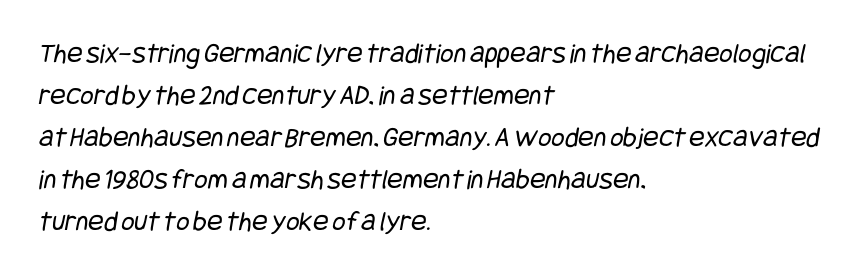
{"serif": "no", "bold": "no", "weight": "regular", "width": "condensed", "stroke_contrast": "low", "x_height": "large", "underline": "no", "align": "left", "line_spacing": "normal", "line_spacing_ratio": 1.45, "letter_spacing": "normal", "letter_spacing_em": 0.0, "glyph_px": 29}
